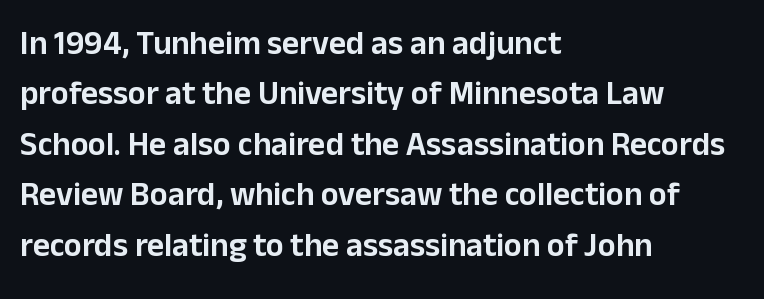
{"serif": "no", "italic": "no", "width": "normal", "stroke_contrast": "low", "x_height": "medium", "monospaced": "no", "underline": "no", "align": "left", "line_spacing": "normal", "line_spacing_ratio": 1.53, "letter_spacing": "normal", "letter_spacing_em": 0.0, "glyph_px": 33}
